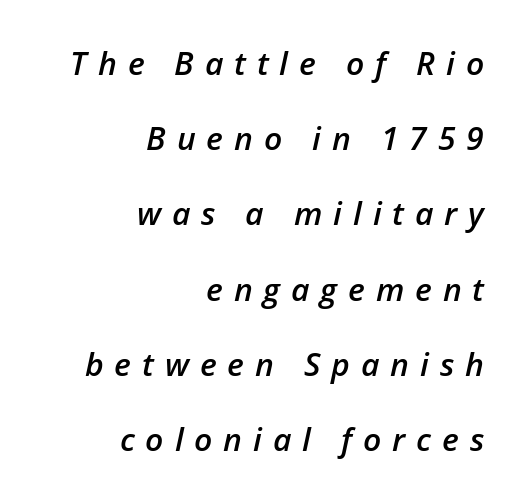
Glance below the letters and you will spot only blank space. In CSS terms this would be text-align: right. Is the type bold? Partly — it's a semibold, heavier than regular but not fully bold. A great deal of white space separates one row of letters from the next. The rendering inserts visible extra space after every character.
